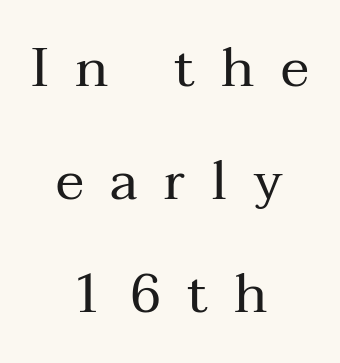
The image shows 54 px regular-weight serif type, upright; set centered, loose line spacing (2.09x), unusually wide letter spacing (+0.48 em), not underlined; medium stroke contrast and a medium x-height.
